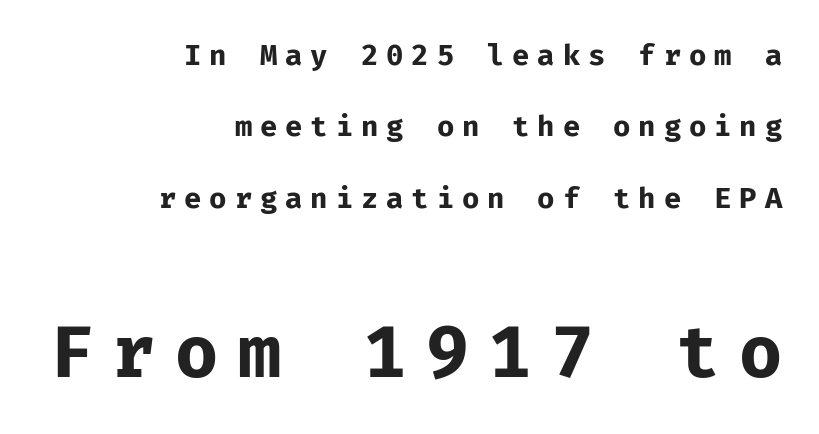
Q: Is the text bold? A: Yes.
Q: Is the text italic (slanted)? A: No, it is upright.
Q: Is the typeface a serif or a sans-serif typeface? A: Sans-serif.
Q: Is the text underlined? A: No.
Q: How is the paragraph aligned? A: Right-aligned.
Q: Is the spacing between letters normal or unusually wide? A: Unusually wide.
Q: Is the spacing between lines tight, normal or loose? A: Loose.
Q: Which block of text is set in a larger size, the first (top) or the second (bottom)? A: The second (bottom) one.
Q: Width (condensed, normal, or wide)? A: Normal.
Q: Stroke contrast? A: Low.
Q: x-height? A: Medium.
Q: Monospaced? A: Yes.
